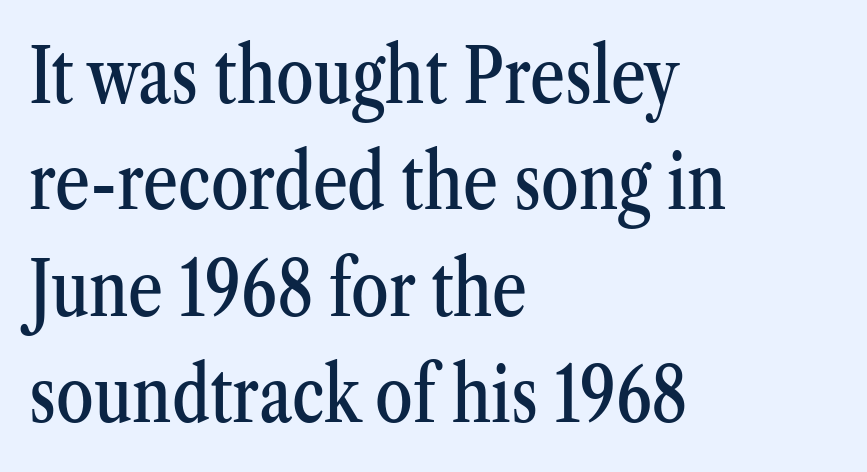
{"serif": "yes", "italic": "no", "width": "condensed", "stroke_contrast": "medium", "x_height": "medium", "monospaced": "no", "underline": "no", "align": "left", "line_spacing": "normal", "line_spacing_ratio": 1.4, "letter_spacing": "normal", "letter_spacing_em": 0.0, "glyph_px": 76}
